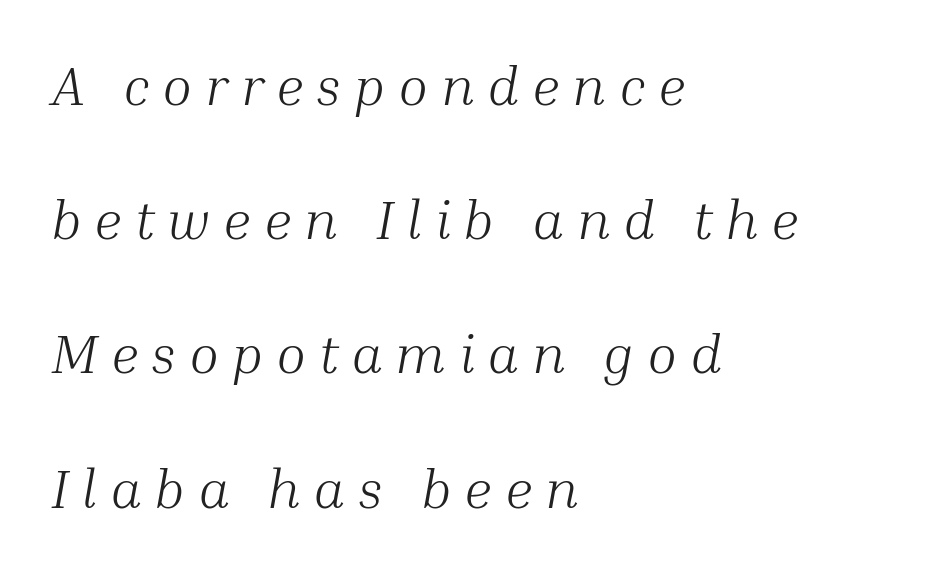
Q: Is the text bold? A: No.
Q: Is the text italic (slanted)? A: Yes, it leans right by about 10 degrees.
Q: Is the typeface a serif or a sans-serif typeface? A: Serif.
Q: Is the text underlined? A: No.
Q: How is the paragraph aligned? A: Left-aligned.
Q: Is the spacing between letters normal or unusually wide? A: Unusually wide.
Q: Is the spacing between lines tight, normal or loose? A: Loose.
Q: Width (condensed, normal, or wide)? A: Normal.
Q: Stroke contrast? A: Medium.
Q: x-height? A: Medium.
Q: Monospaced? A: No.
